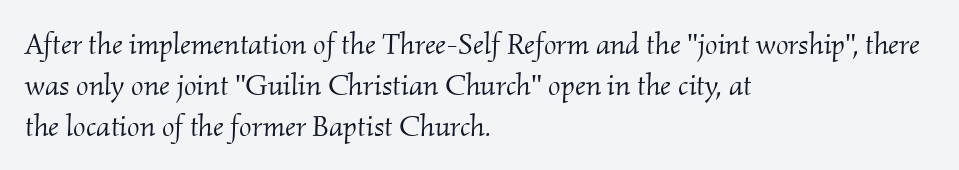
Yep, those are serifs on the letters. Line beginnings align vertically; line endings do not. The weight tops out at a normal text grade. The letters advance in unequal steps, a hallmark of proportional type.
